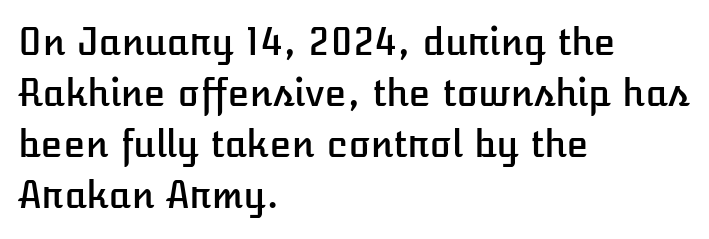
Q: Is the text italic (slanted)? A: No, it is upright.
Q: Is the text underlined? A: No.
Q: How is the paragraph aligned? A: Left-aligned.
Q: Is the spacing between letters normal or unusually wide? A: Normal.
Q: Is the spacing between lines tight, normal or loose? A: Normal.
Q: Width (condensed, normal, or wide)? A: Normal.
Q: Stroke contrast? A: Low.
Q: x-height? A: Medium.
Q: Monospaced? A: No.
